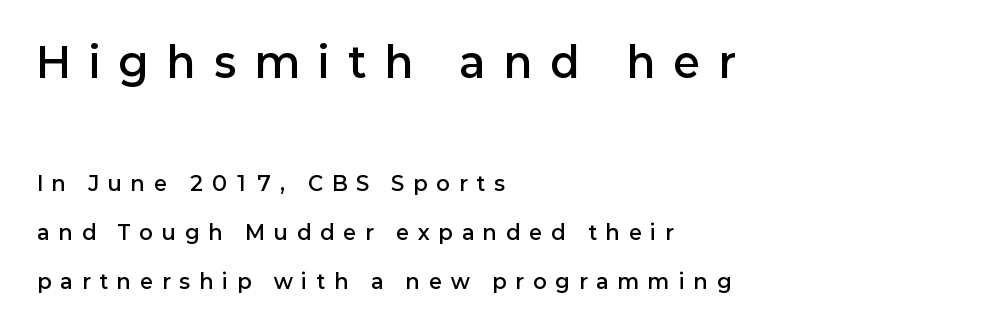
Q: Is the text bold? A: Semi-bold.
Q: Is the text italic (slanted)? A: No, it is upright.
Q: Is the typeface a serif or a sans-serif typeface? A: Sans-serif.
Q: Is the text underlined? A: No.
Q: How is the paragraph aligned? A: Left-aligned.
Q: Is the spacing between letters normal or unusually wide? A: Unusually wide.
Q: Is the spacing between lines tight, normal or loose? A: Loose.
Q: Which block of text is set in a larger size, the first (top) or the second (bottom)? A: The first (top) one.
Q: Width (condensed, normal, or wide)? A: Normal.
Q: Stroke contrast? A: Low.
Q: x-height? A: Medium.
Q: Monospaced? A: No.
